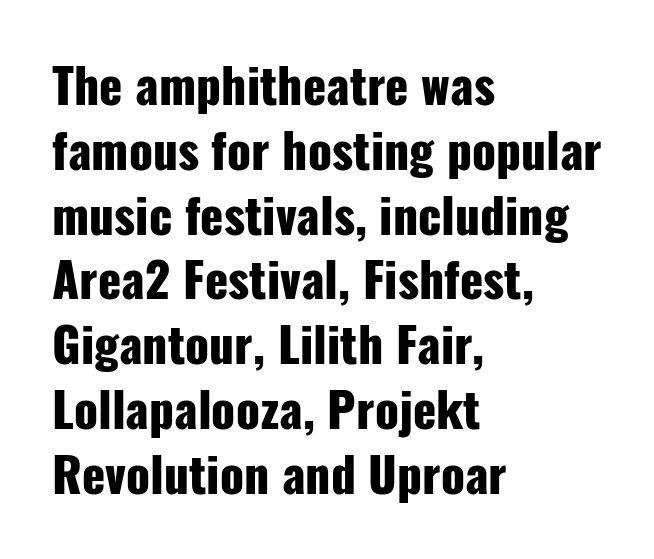
Q: Is the text bold? A: Yes.
Q: Is the text italic (slanted)? A: No, it is upright.
Q: Is the typeface a serif or a sans-serif typeface? A: Sans-serif.
Q: Is the text underlined? A: No.
Q: How is the paragraph aligned? A: Left-aligned.
Q: Is the spacing between letters normal or unusually wide? A: Normal.
Q: Is the spacing between lines tight, normal or loose? A: Normal.
Q: Width (condensed, normal, or wide)? A: Condensed.
Q: Stroke contrast? A: Low.
Q: x-height? A: Medium.
Q: Monospaced? A: No.
